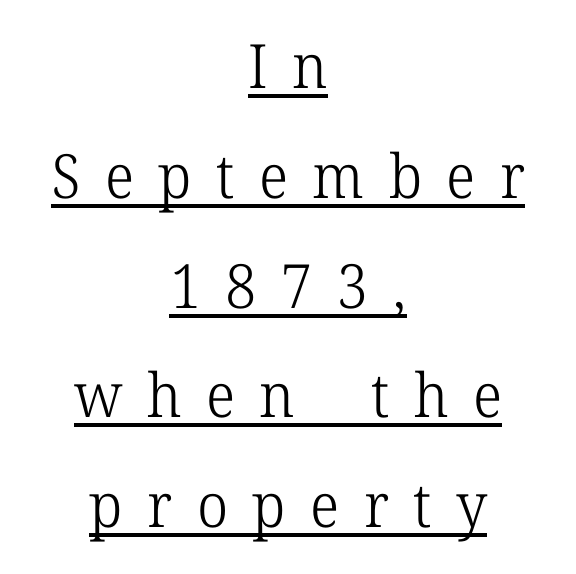
The image shows 61 px light serif type, upright; set centered, line spacing 1.8x, unusually wide letter spacing (+0.4 em), underlined; low stroke contrast and a medium x-height.
